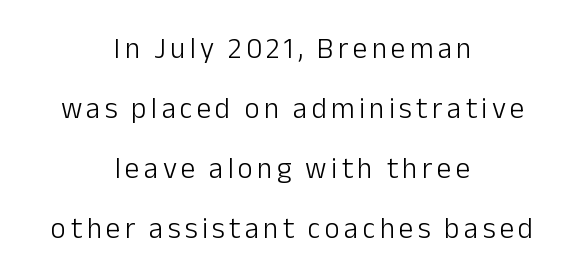
Q: Is the text bold? A: No.
Q: Is the text italic (slanted)? A: No, it is upright.
Q: Is the typeface a serif or a sans-serif typeface? A: Sans-serif.
Q: Is the text underlined? A: No.
Q: How is the paragraph aligned? A: Centered.
Q: Is the spacing between lines tight, normal or loose? A: Loose.
Q: Width (condensed, normal, or wide)? A: Normal.
Q: Stroke contrast? A: Low.
Q: x-height? A: Medium.
Q: Monospaced? A: No.
